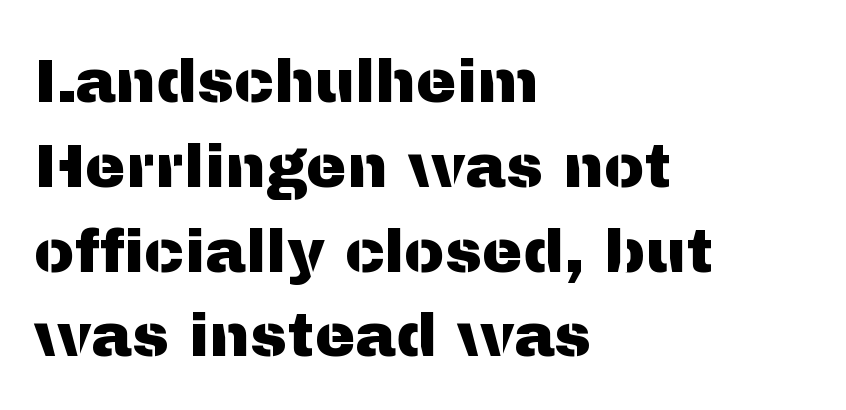
Tall strokes in this sample are plumb rather than angled. Tracking value appears to be zero — textbook default spacing. A clean baseline with only descenders dipping below it. The rendering uses natural spacing where letterforms have individual widths.
